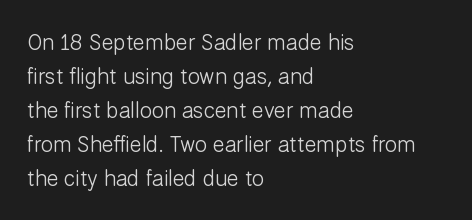
The image shows 22 px text type, upright; set left-aligned, normal line spacing (1.54x), normal letter spacing, not underlined.
